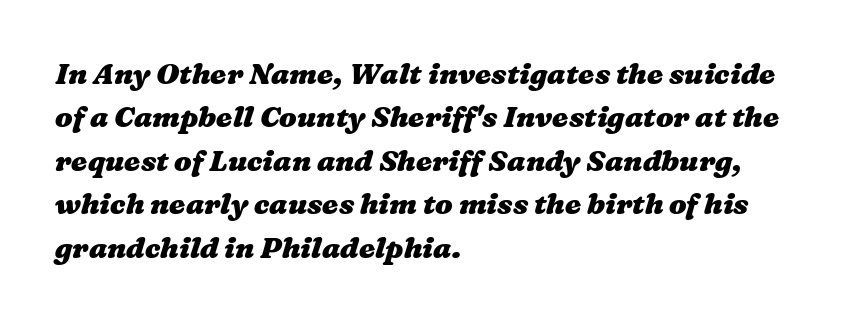
Q: Is the text bold? A: Yes.
Q: Is the text underlined? A: No.
Q: How is the paragraph aligned? A: Left-aligned.
Q: Is the spacing between letters normal or unusually wide? A: Normal.
Q: Is the spacing between lines tight, normal or loose? A: Normal.
Q: Width (condensed, normal, or wide)? A: Wide.
Q: Stroke contrast? A: Medium.
Q: x-height? A: Medium.
Q: Monospaced? A: No.
